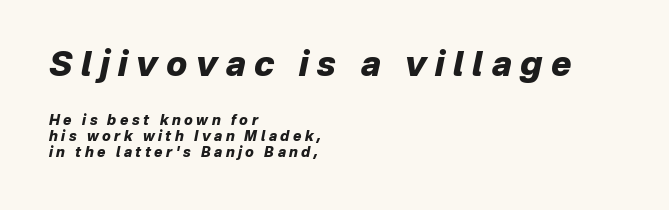
Q: Is the text bold? A: Yes.
Q: Is the text italic (slanted)? A: Yes, it leans right by about 12 degrees.
Q: Is the text underlined? A: No.
Q: How is the paragraph aligned? A: Left-aligned.
Q: Is the spacing between letters normal or unusually wide? A: Unusually wide.
Q: Is the spacing between lines tight, normal or loose? A: Tight.
Q: Which block of text is set in a larger size, the first (top) or the second (bottom)? A: The first (top) one.
Q: Width (condensed, normal, or wide)? A: Normal.
Q: Stroke contrast? A: Low.
Q: x-height? A: Medium.
Q: Monospaced? A: No.
